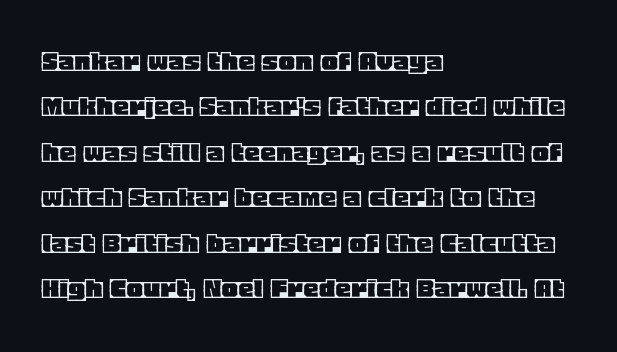
{"italic": "no", "width": "normal", "x_height": "large", "monospaced": "no", "underline": "no", "align": "left", "line_spacing": "normal", "line_spacing_ratio": 1.42, "letter_spacing": "normal", "letter_spacing_em": 0.0, "glyph_px": 32}
